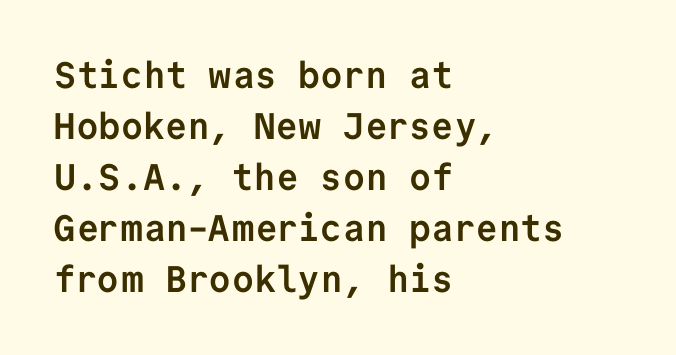
Every stem runs plumb, perpendicular to the baseline. Does the copy run flush right? No — it runs flush left. Nothing unusual about the tracking: characters are spaced as the font intends. The space directly below the letters is spotless. The type family on display is of the sans-serif kind. The glyphs have the mass of a bold cut.
